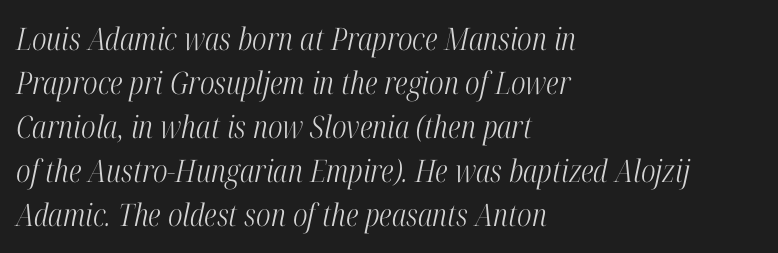
The image shows 31 px light, condensed serif type, italic (leaning right); set left-aligned, normal line spacing (1.42x), normal letter spacing, not underlined; high stroke contrast and a medium x-height.
